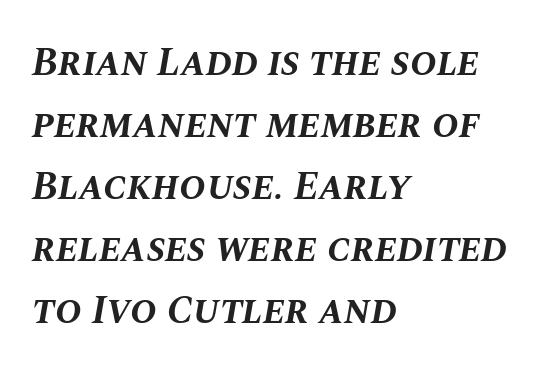
Q: Is the text bold? A: Yes.
Q: Is the text italic (slanted)? A: Yes, it leans right by about 10 degrees.
Q: Is the text underlined? A: No.
Q: How is the paragraph aligned? A: Left-aligned.
Q: Is the spacing between letters normal or unusually wide? A: Normal.
Q: Is the spacing between lines tight, normal or loose? A: Normal.
Q: Width (condensed, normal, or wide)? A: Normal.
Q: Stroke contrast? A: Medium.
Q: x-height? A: Large.
Q: Monospaced? A: No.
